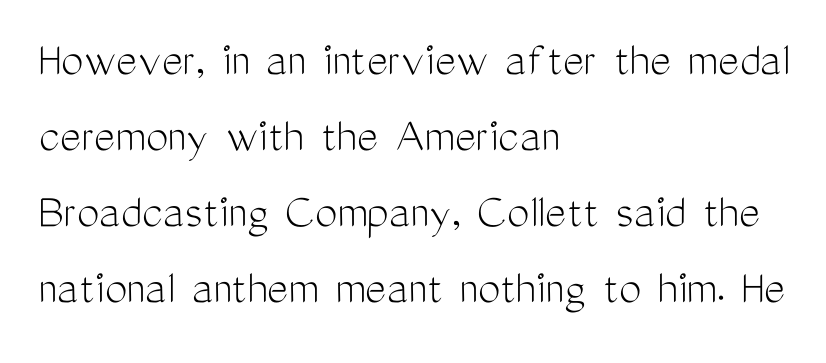
Q: Is the text bold? A: No.
Q: Is the text italic (slanted)? A: No, it is upright.
Q: Is the typeface a serif or a sans-serif typeface? A: Sans-serif.
Q: Is the text underlined? A: No.
Q: How is the paragraph aligned? A: Left-aligned.
Q: Is the spacing between letters normal or unusually wide? A: Normal.
Q: Is the spacing between lines tight, normal or loose? A: Normal.
Q: Width (condensed, normal, or wide)? A: Condensed.
Q: Stroke contrast? A: Medium.
Q: x-height? A: Medium.
Q: Monospaced? A: No.
